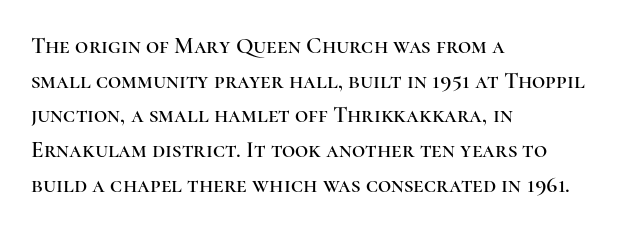
Q: Is the text italic (slanted)? A: No, it is upright.
Q: Is the text underlined? A: No.
Q: How is the paragraph aligned? A: Left-aligned.
Q: Is the spacing between letters normal or unusually wide? A: Normal.
Q: Is the spacing between lines tight, normal or loose? A: Normal.
